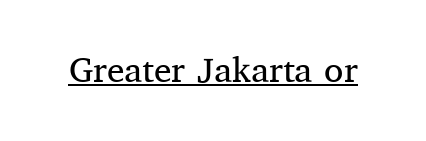
Q: Is the text bold? A: No.
Q: Is the text italic (slanted)? A: No, it is upright.
Q: Is the typeface a serif or a sans-serif typeface? A: Serif.
Q: Is the text underlined? A: Yes.
Q: Is the spacing between letters normal or unusually wide? A: Normal.
Q: Width (condensed, normal, or wide)? A: Normal.
Q: Stroke contrast? A: Medium.
Q: x-height? A: Medium.
Q: Monospaced? A: No.
